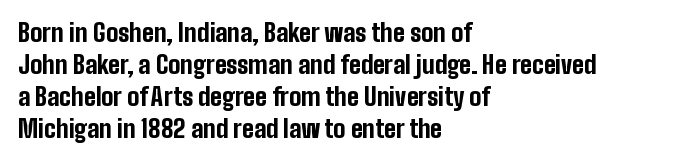
Q: Is the text bold? A: Yes.
Q: Is the text italic (slanted)? A: No, it is upright.
Q: Is the text underlined? A: No.
Q: How is the paragraph aligned? A: Left-aligned.
Q: Is the spacing between letters normal or unusually wide? A: Normal.
Q: Is the spacing between lines tight, normal or loose? A: Normal.
